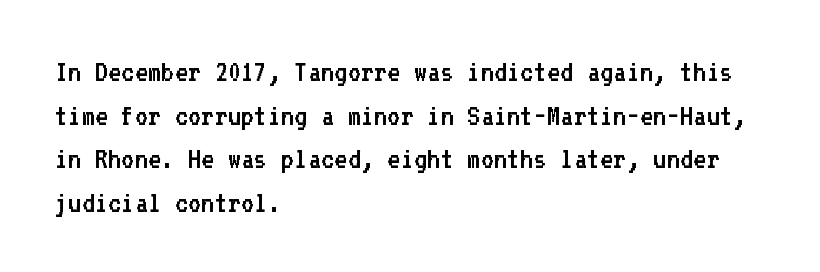
The face used here is monospaced, like something from a code editor. The passage is arranged the way most books set body copy — flush left. The gap between lines stays unmarked. Is this a sans? Yes — the strokes have no serifs. Students, note that the glyphs here touch the page at normal intervals. Stroke mass is kept to a normal reading level or below.
